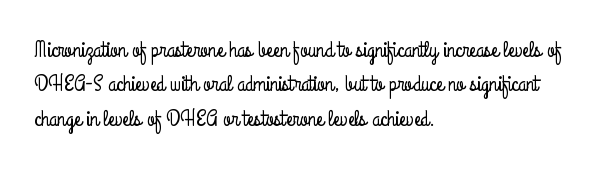
The image shows 23 px text type; set left-aligned, normal line spacing (1.5x), normal letter spacing, not underlined.
